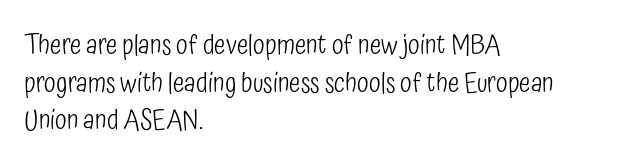
Q: Is the text bold? A: No.
Q: Is the text italic (slanted)? A: No, it is upright.
Q: Is the text underlined? A: No.
Q: How is the paragraph aligned? A: Left-aligned.
Q: Is the spacing between letters normal or unusually wide? A: Normal.
Q: Is the spacing between lines tight, normal or loose? A: Normal.
